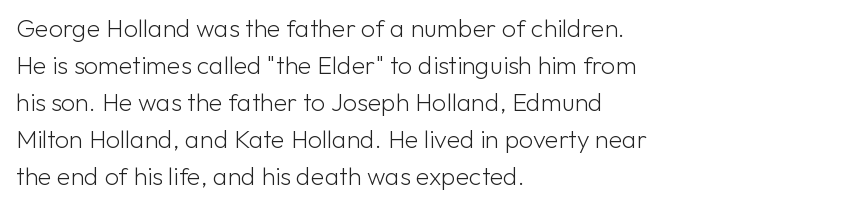
The image shows 25 px text type, upright; set left-aligned, normal line spacing (1.48x), normal letter spacing, not underlined.
